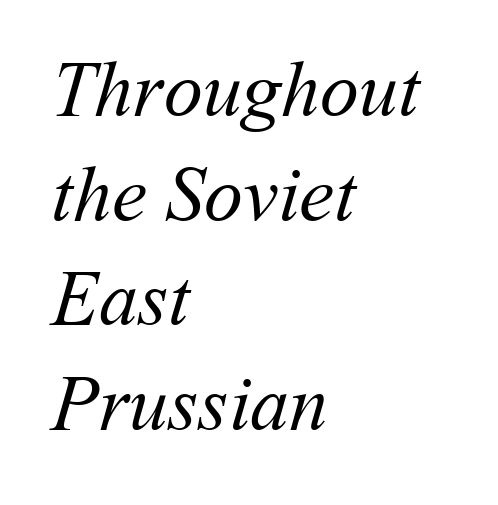
{"bold": "no", "weight": "regular", "width": "normal", "stroke_contrast": "medium", "x_height": "medium", "monospaced": "no", "underline": "no", "align": "left", "line_spacing": "normal", "line_spacing_ratio": 1.34, "letter_spacing": "normal", "letter_spacing_em": 0.0, "glyph_px": 78}
